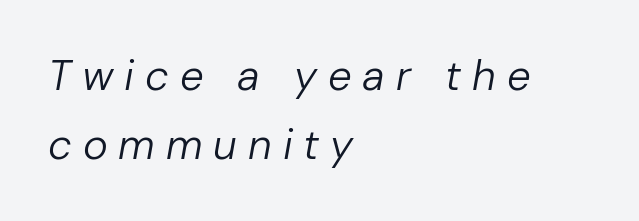
{"italic": "yes", "lean": "right", "slant_degrees": 10, "bold": "no", "weight": "regular", "width": "normal", "stroke_contrast": "low", "x_height": "medium", "monospaced": "no", "underline": "no", "align": "left", "line_spacing": "normal", "line_spacing_ratio": 1.64, "letter_spacing": "wide", "letter_spacing_em": 0.26, "glyph_px": 42}
